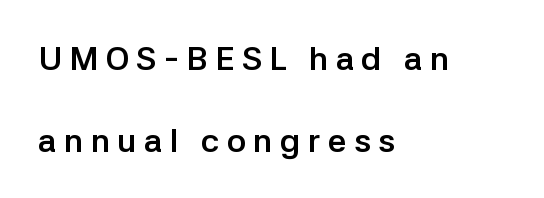
The image shows 33 px semibold sans-serif type, upright; set left-aligned, loose line spacing (2.47x), unusually wide letter spacing (+0.22 em), not underlined; low stroke contrast and a medium x-height.
